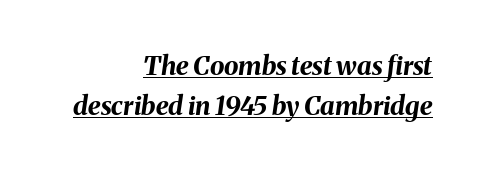
Q: Is the text bold? A: Yes.
Q: Is the text italic (slanted)? A: Yes, it leans right by about 8 degrees.
Q: Is the text underlined? A: Yes.
Q: How is the paragraph aligned? A: Right-aligned.
Q: Is the spacing between letters normal or unusually wide? A: Normal.
Q: Is the spacing between lines tight, normal or loose? A: Normal.
